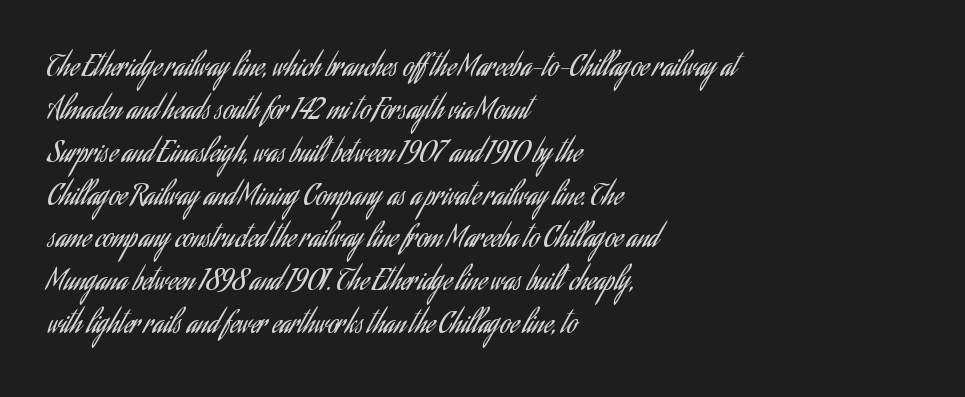
The image shows 28 px regular-weight, condensed sans-serif type; set left-aligned, normal line spacing (1.53x), normal letter spacing, not underlined; low stroke contrast and a small x-height.
